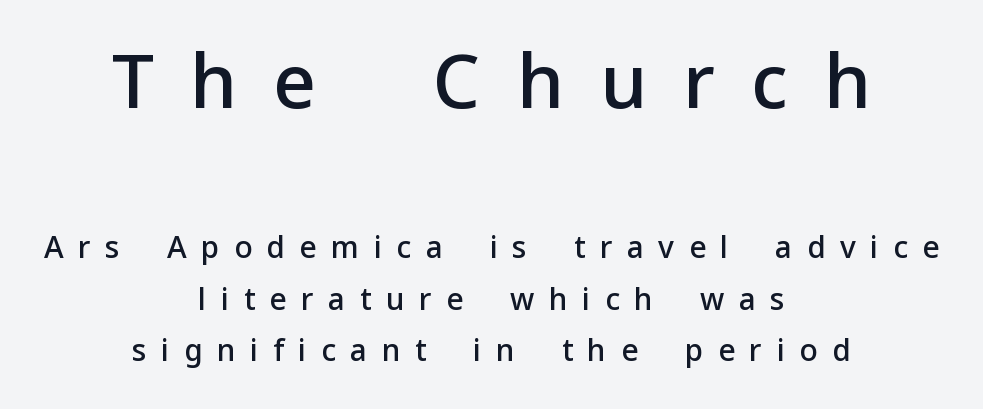
The type sits square on the baseline with zero lean. The rendering positions every line midway between the sides. Is this a fixed-width face? No — the glyphs have proportional, varying widths. The letters carry no serifs — their stems end cleanly without finishing strokes. The tracking jumps out immediately: characters are airy and widely separated.
